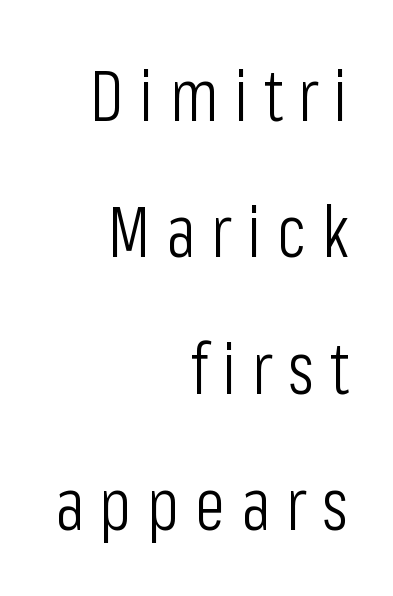
Q: Is the text bold? A: No.
Q: Is the text italic (slanted)? A: No, it is upright.
Q: Is the typeface a serif or a sans-serif typeface? A: Sans-serif.
Q: Is the text underlined? A: No.
Q: How is the paragraph aligned? A: Right-aligned.
Q: Is the spacing between letters normal or unusually wide? A: Unusually wide.
Q: Is the spacing between lines tight, normal or loose? A: Loose.
Q: Width (condensed, normal, or wide)? A: Condensed.
Q: Stroke contrast? A: Low.
Q: x-height? A: Medium.
Q: Monospaced? A: No.
